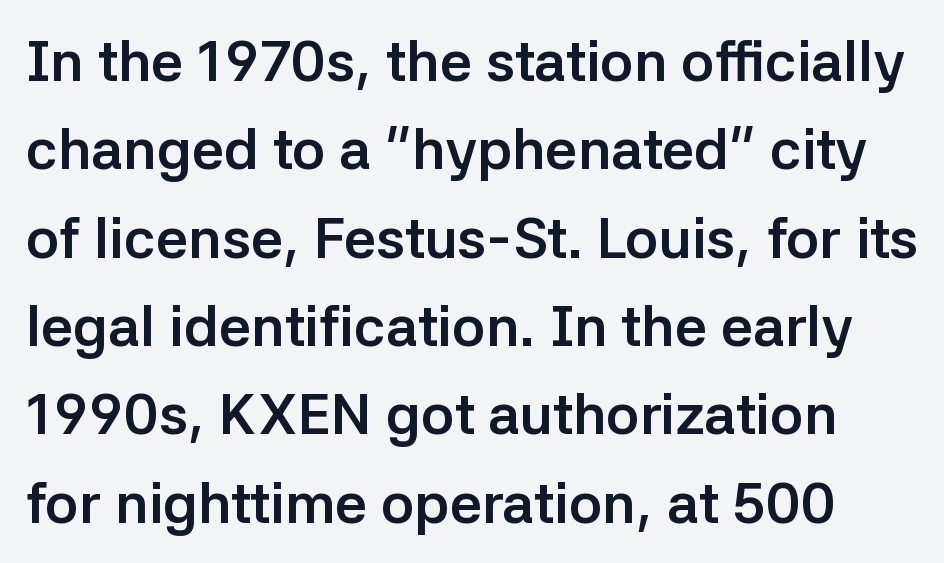
The image shows 57 px semibold sans-serif type, upright; set normal line spacing (1.55x), normal letter spacing, not underlined; low stroke contrast and a medium x-height.
